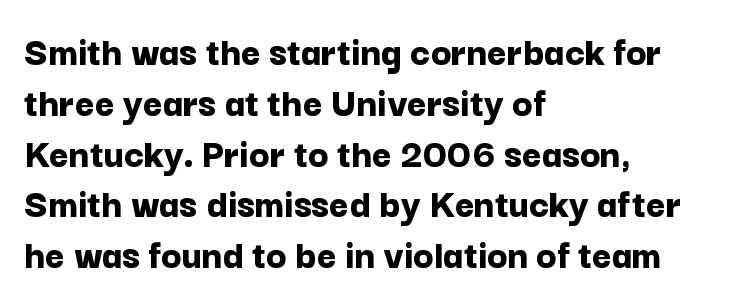
Glance below the letters and you will spot only blank space. Examine the stroke ends and you'll find no serifs. As a designer I'd log this as weight 700, bold. Unlike italic type, these characters show no tilt at all.
